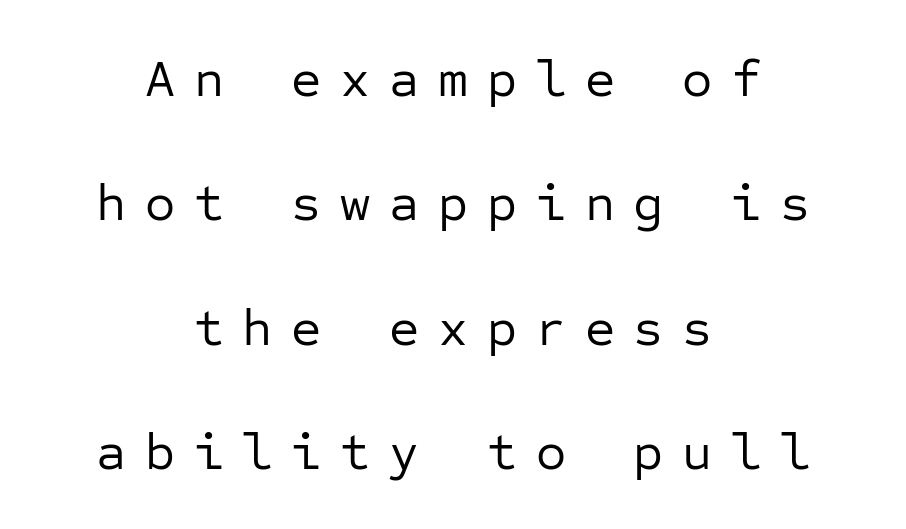
A clean baseline with only descenders dipping below it. This sample is center-justified, so both line endings float freely. Tracking value appears strongly positive — letters spread wide. Heft: none added — not bold.
